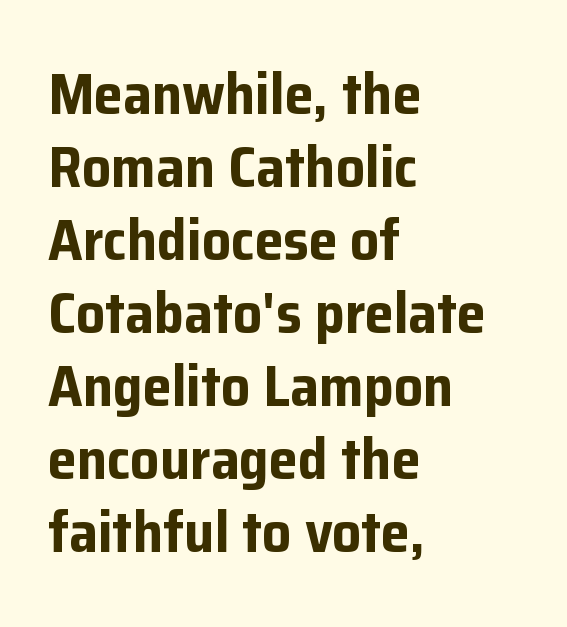
You could not count columns in this text — the font is proportionally spaced. Classification — sans serif. Vertical spacing — default. Visually the block forms a straight wall on the left and a jagged coastline on the right. Check the space under the baseline: it is left empty.
